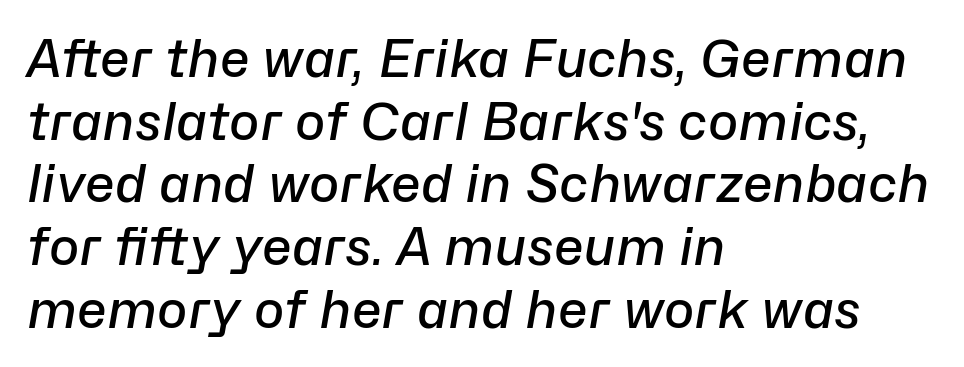
The image shows 51 px semibold type, italic (leaning right); set left-aligned, line spacing 1.23x, normal letter spacing, not underlined; low stroke contrast and a medium x-height.
